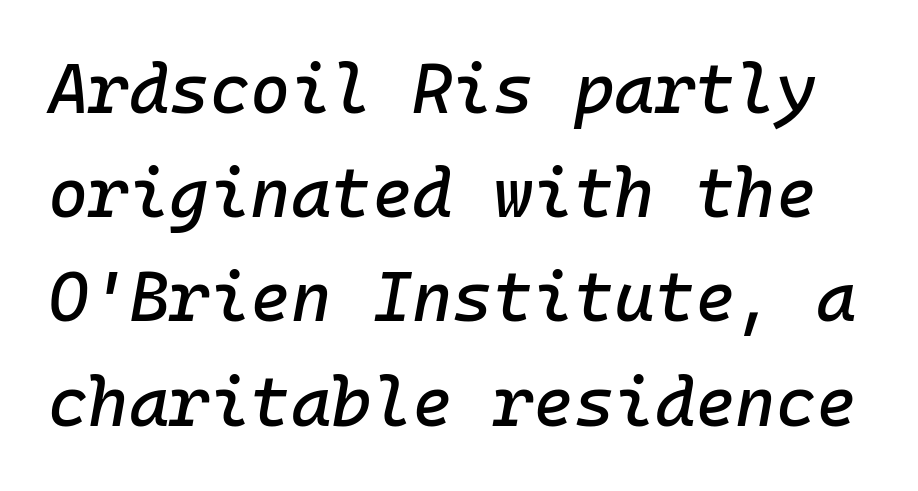
Q: Is the text italic (slanted)? A: Yes, it leans right by about 10 degrees.
Q: Is the text underlined? A: No.
Q: Is the spacing between letters normal or unusually wide? A: Normal.
Q: Is the spacing between lines tight, normal or loose? A: Normal.
Q: Width (condensed, normal, or wide)? A: Normal.
Q: Stroke contrast? A: Low.
Q: x-height? A: Medium.
Q: Monospaced? A: Yes.
